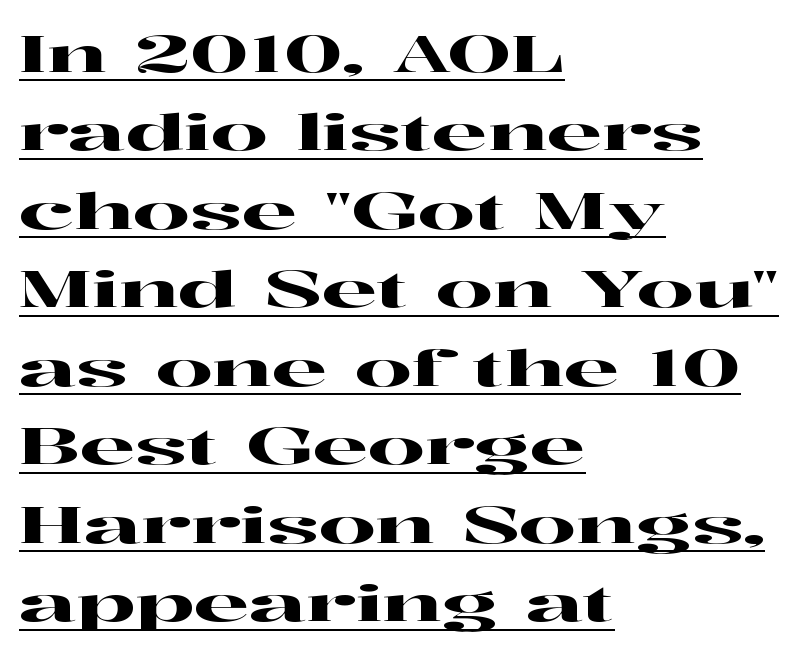
{"serif": "yes", "italic": "no", "width": "wide", "stroke_contrast": "high", "x_height": "medium", "monospaced": "no", "underline": "yes", "align": "left", "line_spacing": "normal", "line_spacing_ratio": 1.57, "letter_spacing": "normal", "letter_spacing_em": 0.0, "glyph_px": 50}
